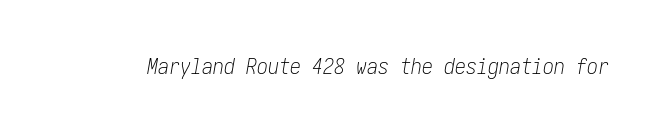
The image shows 22 px text type, italic (leaning right); set normal letter spacing, not underlined.
